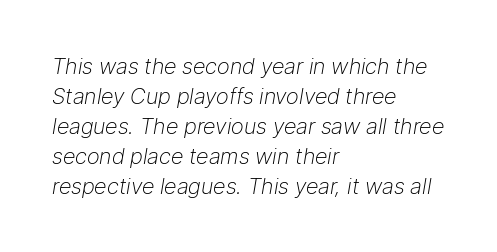
Plain, unruled lines of type. Think standard paragraph weight, or any step lighter than that. Observe the ordinary spacing: letters are neighbours, not strangers. Notice how the stems are inclined rather than vertical — that's the hallmark of italics. The lines in this sample share a left origin and differ only in where they stop.
